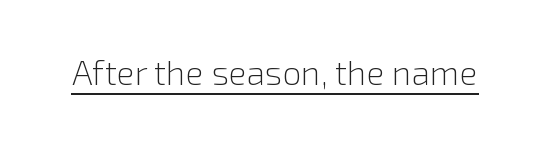
{"serif": "no", "italic": "no", "bold": "no", "weight": "light", "width": "normal", "x_height": "medium", "monospaced": "no", "underline": "yes", "letter_spacing": "normal", "letter_spacing_em": 0.0, "glyph_px": 34}
